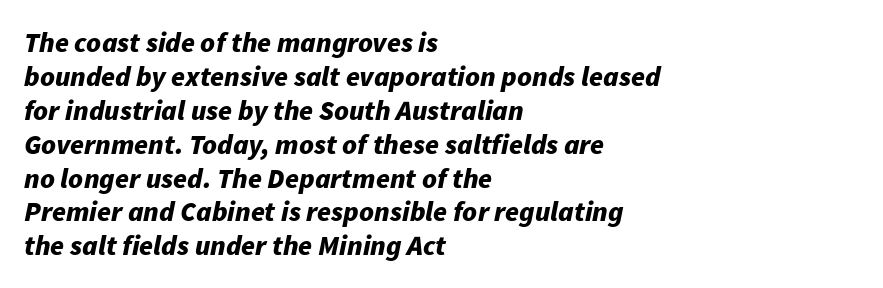
The image shows 28 px bold type, italic (leaning right); set left-aligned, line spacing 1.21x, normal letter spacing, not underlined; low stroke contrast and a medium x-height.
